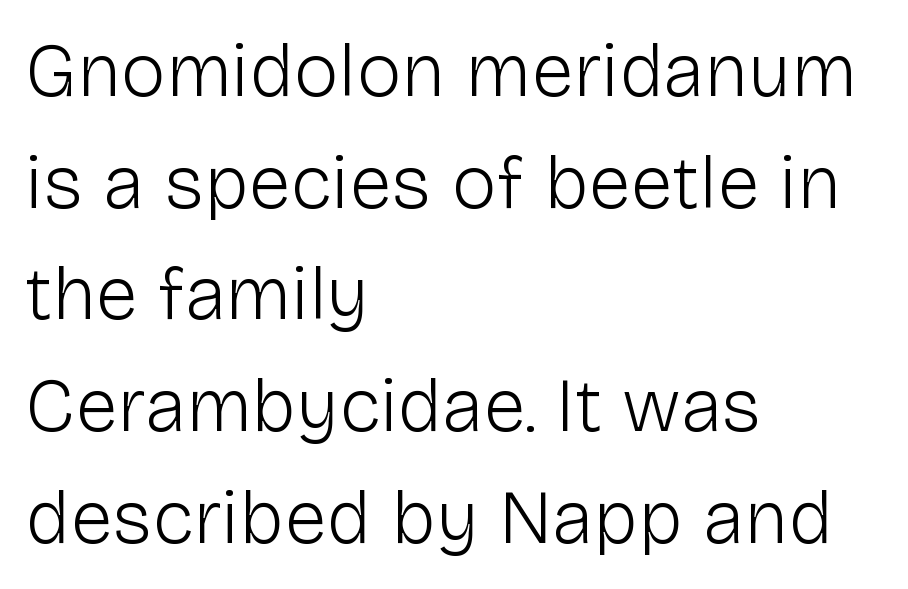
Q: Is the text bold? A: No.
Q: Is the text italic (slanted)? A: No, it is upright.
Q: Is the typeface a serif or a sans-serif typeface? A: Sans-serif.
Q: Is the text underlined? A: No.
Q: How is the paragraph aligned? A: Left-aligned.
Q: Is the spacing between letters normal or unusually wide? A: Normal.
Q: Is the spacing between lines tight, normal or loose? A: Normal.
Q: Width (condensed, normal, or wide)? A: Normal.
Q: Stroke contrast? A: Low.
Q: x-height? A: Medium.
Q: Monospaced? A: No.
